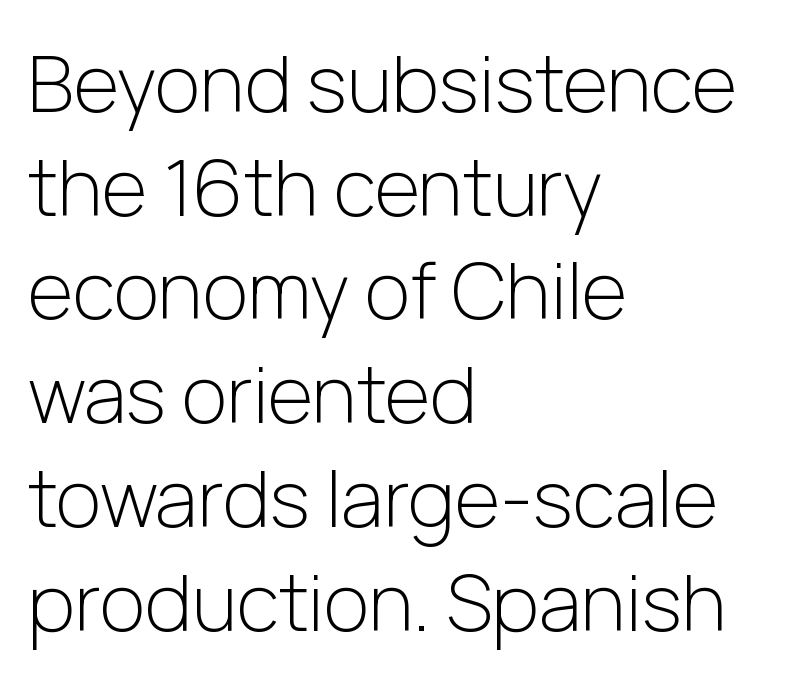
{"serif": "no", "italic": "no", "bold": "no", "weight": "light", "width": "normal", "stroke_contrast": "low", "x_height": "medium", "monospaced": "no", "underline": "no", "align": "left", "line_spacing": "normal", "line_spacing_ratio": 1.33, "letter_spacing": "normal", "letter_spacing_em": 0.0, "glyph_px": 78}
